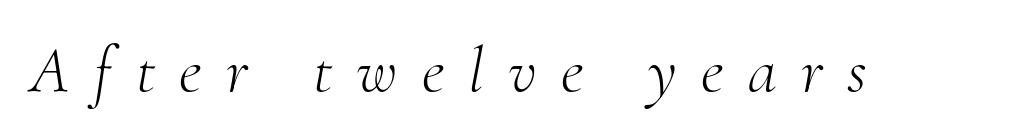
{"serif": "yes", "italic": "yes", "lean": "right", "slant_degrees": 10, "bold": "no", "weight": "light", "width": "normal", "stroke_contrast": "medium", "x_height": "small", "monospaced": "no", "underline": "no", "letter_spacing": "wide", "letter_spacing_em": 0.37, "glyph_px": 66}
